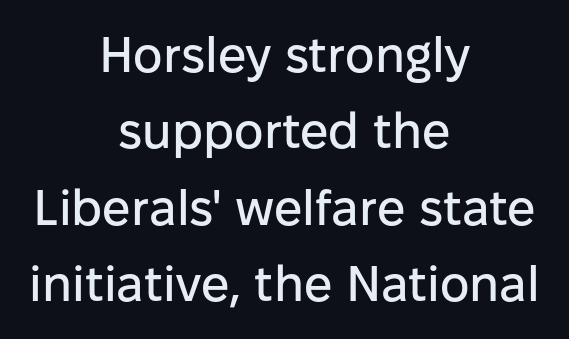
The typeface chosen for these lines omits serifs. Each line is balanced around a shared central axis. The baseline area is clear. There is no visible air inserted between adjacent glyphs.
